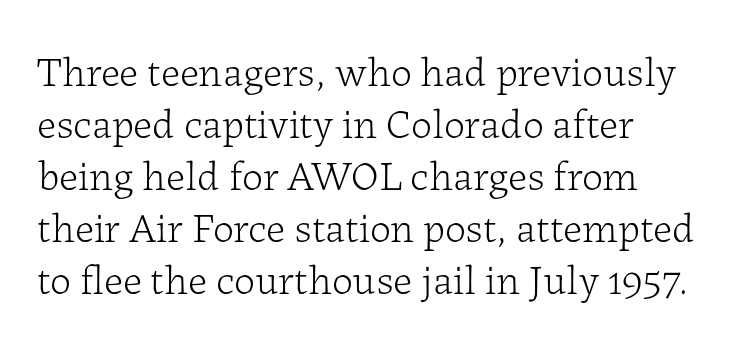
Q: Is the text bold? A: No.
Q: Is the text italic (slanted)? A: No, it is upright.
Q: Is the typeface a serif or a sans-serif typeface? A: Serif.
Q: Is the text underlined? A: No.
Q: Is the spacing between letters normal or unusually wide? A: Normal.
Q: Width (condensed, normal, or wide)? A: Normal.
Q: Stroke contrast? A: Low.
Q: x-height? A: Medium.
Q: Monospaced? A: No.
